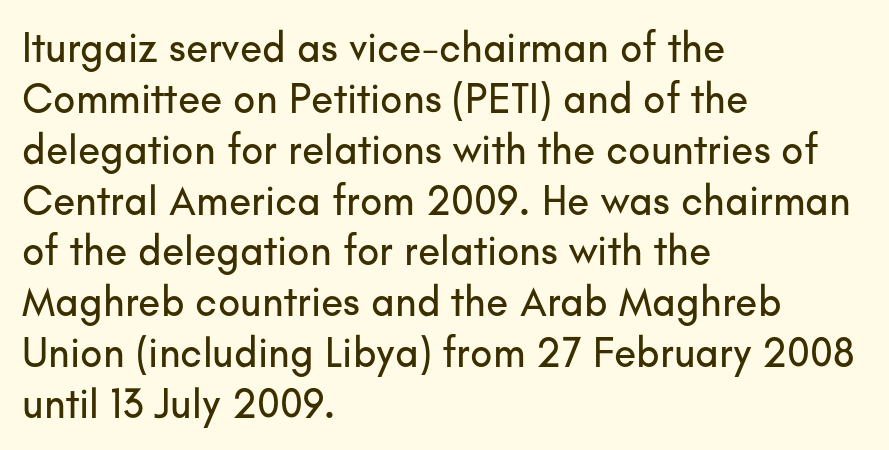
{"serif": "no", "italic": "no", "width": "normal", "stroke_contrast": "low", "x_height": "small", "monospaced": "no", "underline": "no", "align": "left", "line_spacing_ratio": 1.24, "letter_spacing": "normal", "letter_spacing_em": 0.0, "glyph_px": 41}
